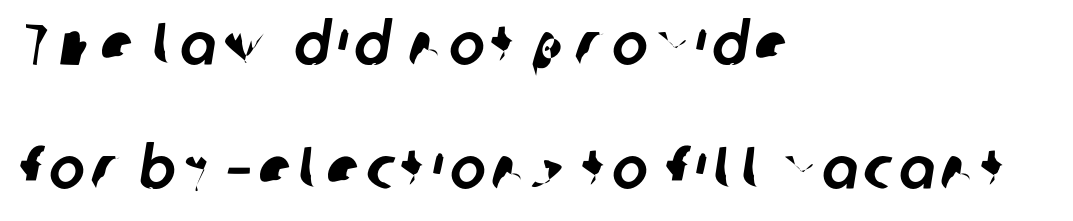
The image shows 60 px sans-serif type; set left-aligned, loose line spacing (2.06x), not underlined; low stroke contrast and a medium x-height.
